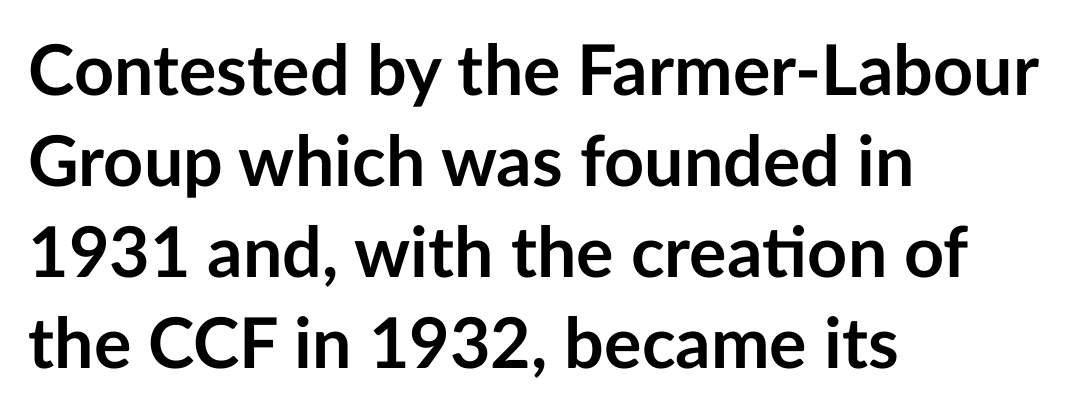
{"serif": "no", "italic": "no", "bold": "yes", "weight": "semibold", "width": "normal", "stroke_contrast": "low", "x_height": "medium", "monospaced": "no", "underline": "no", "align": "left", "line_spacing": "normal", "line_spacing_ratio": 1.3, "letter_spacing": "normal", "letter_spacing_em": 0.0, "glyph_px": 70}
